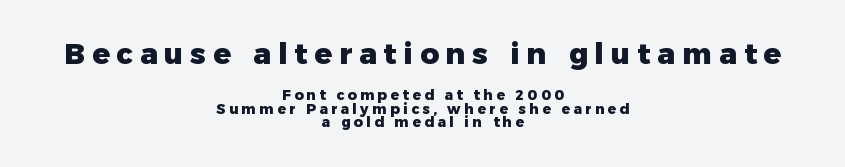
{"serif": "no", "italic": "no", "bold": "yes", "weight": "heavy", "width": "normal", "stroke_contrast": "low", "x_height": "medium", "monospaced": "no", "underline": "no", "align": "center", "line_spacing": "tight", "line_spacing_ratio": 0.97, "letter_spacing": "wide", "letter_spacing_em": 0.24, "larger_block": "first", "size_ratio": 2.07, "glyph_px": 29}
